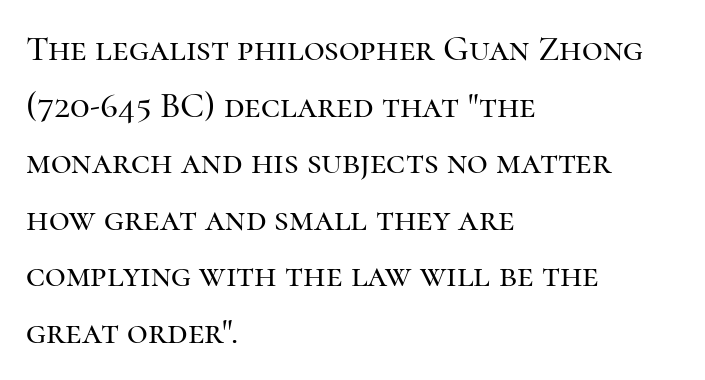
Q: Is the text italic (slanted)? A: No, it is upright.
Q: Is the typeface a serif or a sans-serif typeface? A: Serif.
Q: Is the text underlined? A: No.
Q: How is the paragraph aligned? A: Left-aligned.
Q: Is the spacing between letters normal or unusually wide? A: Normal.
Q: Is the spacing between lines tight, normal or loose? A: Normal.
Q: Width (condensed, normal, or wide)? A: Normal.
Q: Stroke contrast? A: High.
Q: x-height? A: Medium.
Q: Monospaced? A: No.
